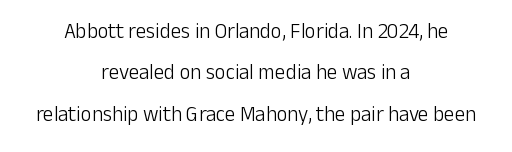
{"italic": "no", "bold": "no", "underline": "no", "align": "center", "line_spacing": "loose", "line_spacing_ratio": 1.97, "letter_spacing": "normal", "letter_spacing_em": 0.0, "glyph_px": 21}
